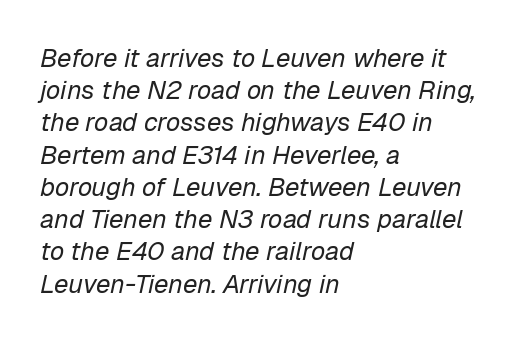
Leftover space on each line is placed entirely after the last word. Anything drawn beneath the words? Only blank space. The letters sit at their default tracking, neither squeezed nor spread. It's the slanting kind of type. The strokes carry an ordinary text weight at most.
